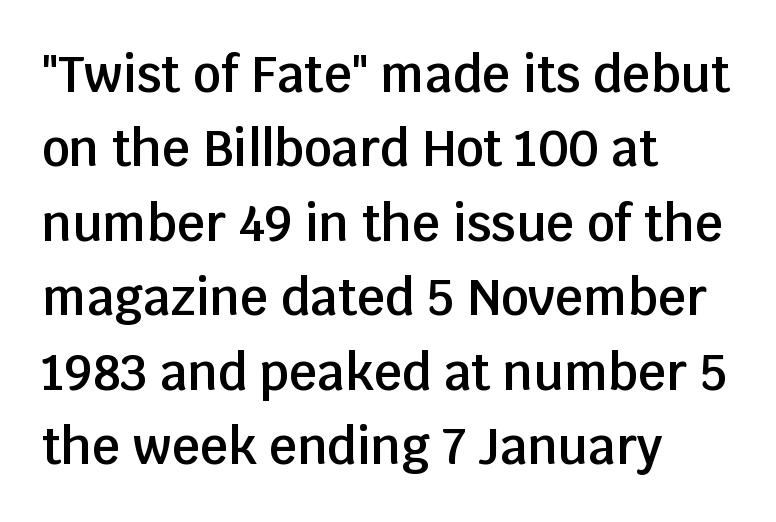
The image shows 49 px semibold sans-serif type, upright; set left-aligned, normal line spacing (1.52x), normal letter spacing, not underlined; low stroke contrast and a large x-height.
